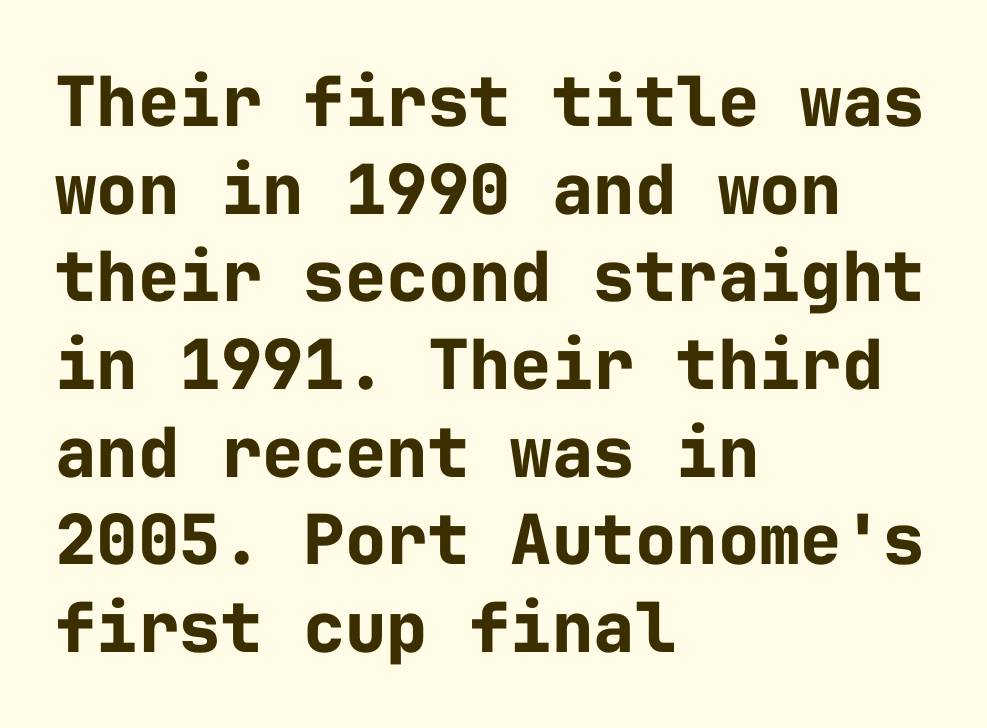
Q: Is the text bold? A: Yes.
Q: Is the text italic (slanted)? A: No, it is upright.
Q: Is the typeface a serif or a sans-serif typeface? A: Sans-serif.
Q: Is the text underlined? A: No.
Q: How is the paragraph aligned? A: Left-aligned.
Q: Is the spacing between letters normal or unusually wide? A: Normal.
Q: Is the spacing between lines tight, normal or loose? A: Normal.
Q: Width (condensed, normal, or wide)? A: Normal.
Q: Stroke contrast? A: Low.
Q: x-height? A: Medium.
Q: Monospaced? A: Yes.
